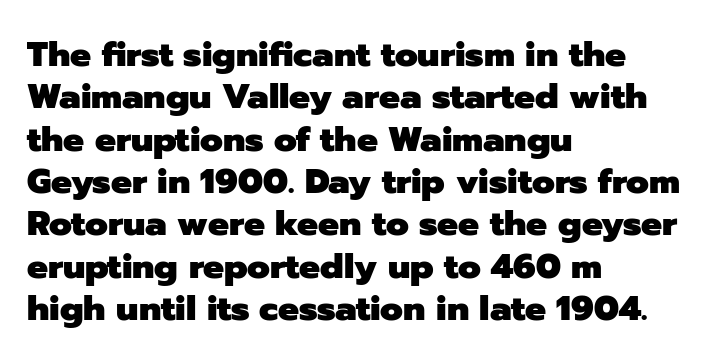
Q: Is the text bold? A: Yes.
Q: Is the text italic (slanted)? A: No, it is upright.
Q: Is the typeface a serif or a sans-serif typeface? A: Sans-serif.
Q: Is the text underlined? A: No.
Q: How is the paragraph aligned? A: Left-aligned.
Q: Is the spacing between letters normal or unusually wide? A: Normal.
Q: Width (condensed, normal, or wide)? A: Normal.
Q: Stroke contrast? A: Low.
Q: x-height? A: Medium.
Q: Monospaced? A: No.
